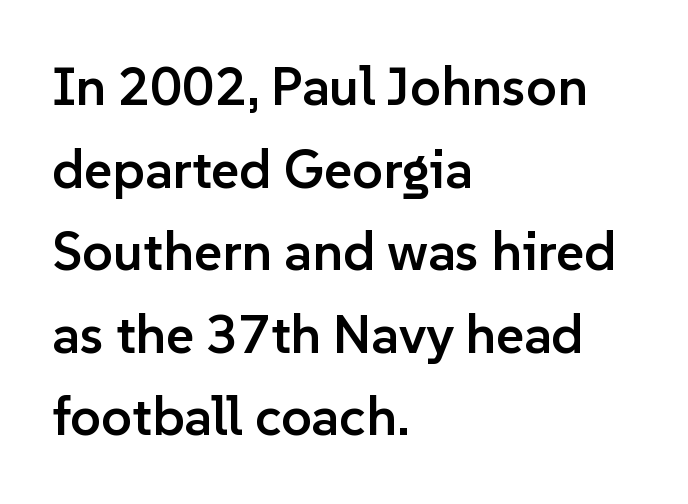
The image shows 54 px semibold sans-serif type, upright; set left-aligned, normal line spacing (1.53x), normal letter spacing, not underlined; low stroke contrast and a medium x-height.
